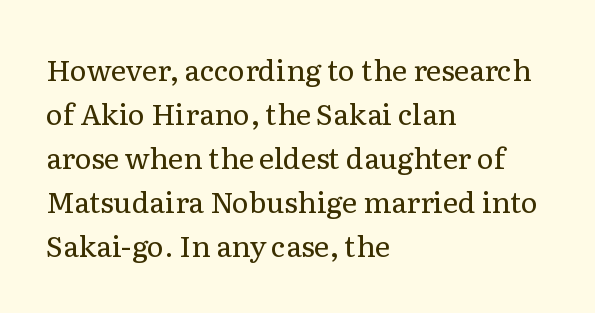
The image shows 29 px regular-weight serif type, upright; set left-aligned, normal line spacing (1.52x), normal letter spacing, not underlined; low stroke contrast and a medium x-height.
